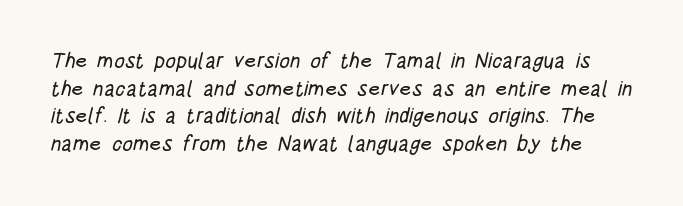
The horizontal fit of the characters is conventional and even. A typesetter would call this leading conventional body-copy spacing. No word sits above an underline.
